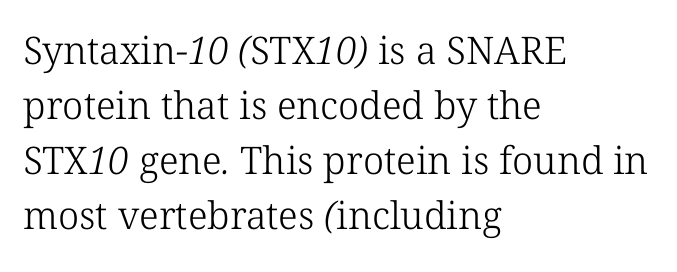
Stem width sits at or under what a default text font uses. Alignment: flush left. Decoration check: the copy has no underline. Spacing verdict: proportional, widths tailored to each character.
